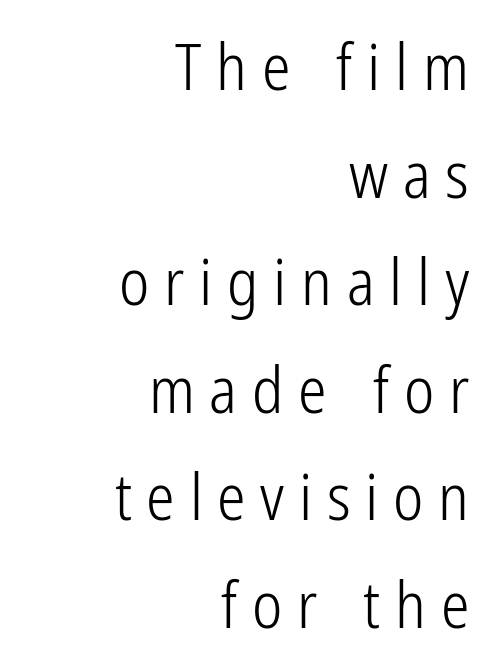
The image shows 64 px light, condensed sans-serif type, upright; set right-aligned, normal line spacing (1.68x), unusually wide letter spacing (+0.23 em), not underlined; low stroke contrast and a medium x-height.
